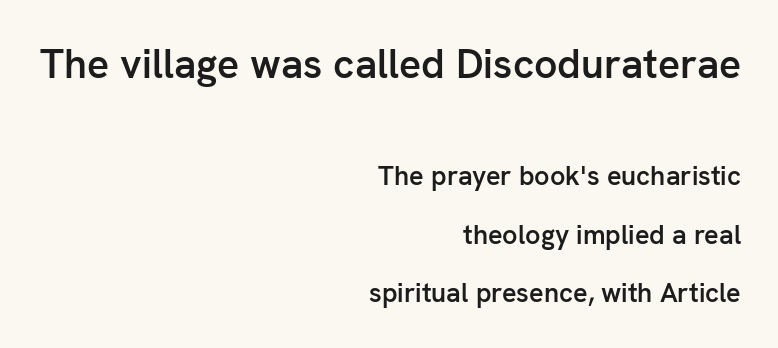
Look at the stroke-to-counter ratio: somewhat heavy, a semibold. Bigger letters appear in the top chunk; the bottom chunk is reduced. Every stem runs plumb, perpendicular to the baseline. Compared with typical paragraphs, the rows here are farther apart. The space directly below the letters is spotless.
